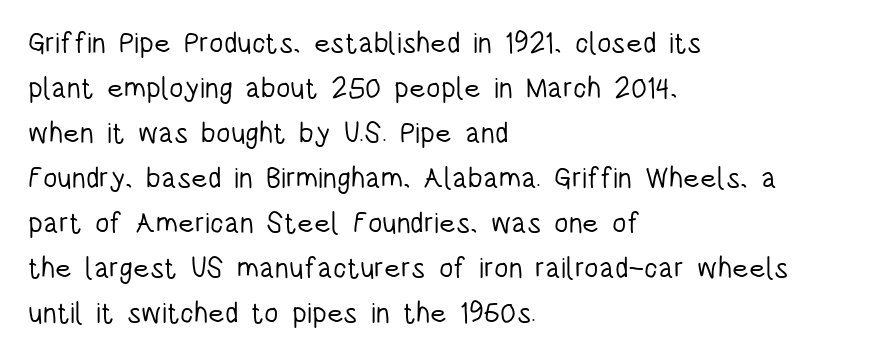
Q: Is the text bold? A: No.
Q: Is the text italic (slanted)? A: No, it is upright.
Q: Is the typeface a serif or a sans-serif typeface? A: Sans-serif.
Q: Is the text underlined? A: No.
Q: How is the paragraph aligned? A: Left-aligned.
Q: Is the spacing between letters normal or unusually wide? A: Normal.
Q: Is the spacing between lines tight, normal or loose? A: Normal.
Q: Width (condensed, normal, or wide)? A: Condensed.
Q: Stroke contrast? A: Low.
Q: x-height? A: Large.
Q: Monospaced? A: No.
